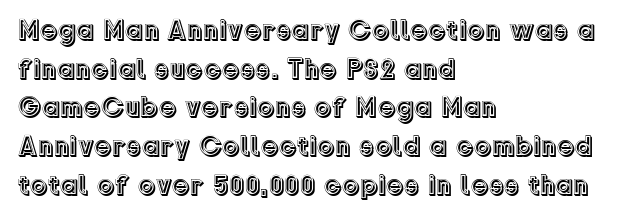
{"italic": "no", "width": "normal", "x_height": "medium", "monospaced": "no", "underline": "no", "align": "left", "line_spacing": "normal", "line_spacing_ratio": 1.38, "letter_spacing": "normal", "letter_spacing_em": 0.0, "glyph_px": 28}
